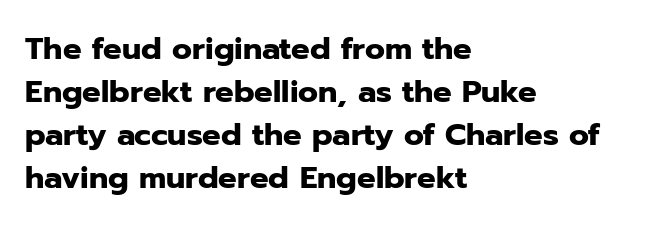
Q: Is the text bold? A: Yes.
Q: Is the text italic (slanted)? A: No, it is upright.
Q: Is the typeface a serif or a sans-serif typeface? A: Sans-serif.
Q: Is the text underlined? A: No.
Q: How is the paragraph aligned? A: Left-aligned.
Q: Is the spacing between letters normal or unusually wide? A: Normal.
Q: Is the spacing between lines tight, normal or loose? A: Normal.
Q: Width (condensed, normal, or wide)? A: Normal.
Q: Stroke contrast? A: Low.
Q: x-height? A: Medium.
Q: Monospaced? A: No.
